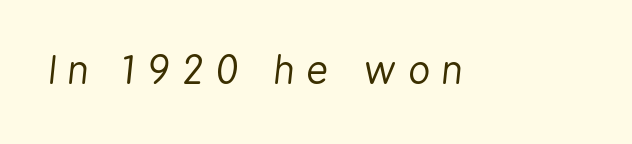
{"italic": "yes", "lean": "right", "slant_degrees": 6, "bold": "no", "weight": "regular", "width": "condensed", "stroke_contrast": "low", "x_height": "medium", "monospaced": "no", "underline": "no", "letter_spacing": "wide", "letter_spacing_em": 0.32, "glyph_px": 38}
